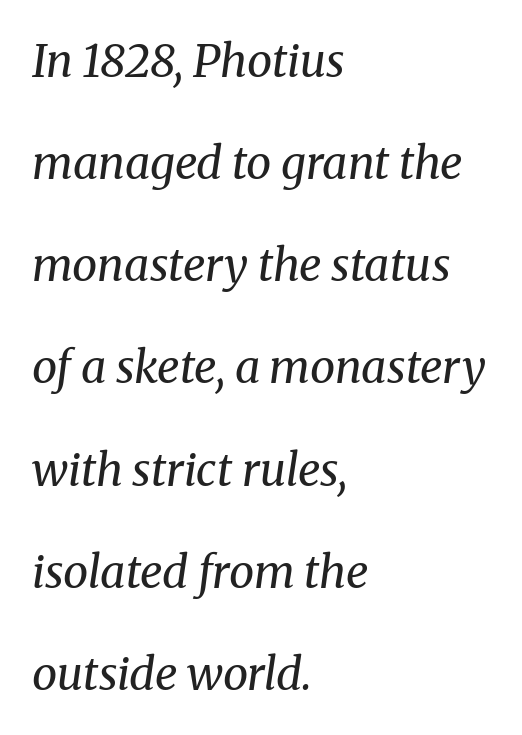
The image shows 45 px regular-weight serif type, italic (leaning right); set left-aligned, loose line spacing (2.27x), normal letter spacing, not underlined; medium stroke contrast and a medium x-height.
